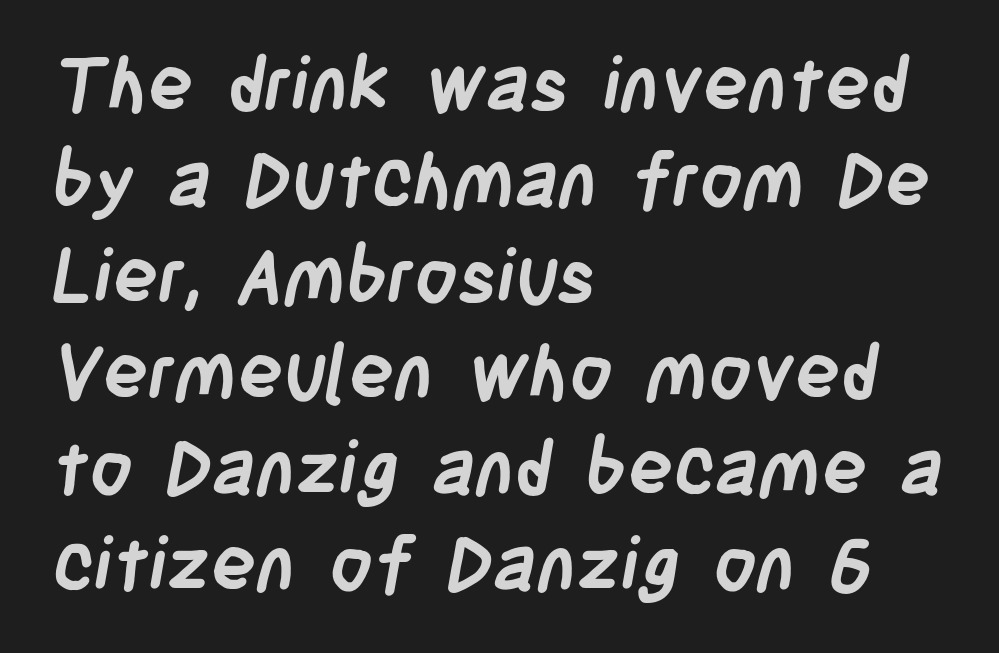
Q: Is the text bold? A: Yes.
Q: Is the typeface a serif or a sans-serif typeface? A: Sans-serif.
Q: Is the text underlined? A: No.
Q: How is the paragraph aligned? A: Left-aligned.
Q: Is the spacing between letters normal or unusually wide? A: Normal.
Q: Is the spacing between lines tight, normal or loose? A: Normal.
Q: Width (condensed, normal, or wide)? A: Condensed.
Q: Stroke contrast? A: Low.
Q: x-height? A: Large.
Q: Monospaced? A: No.
